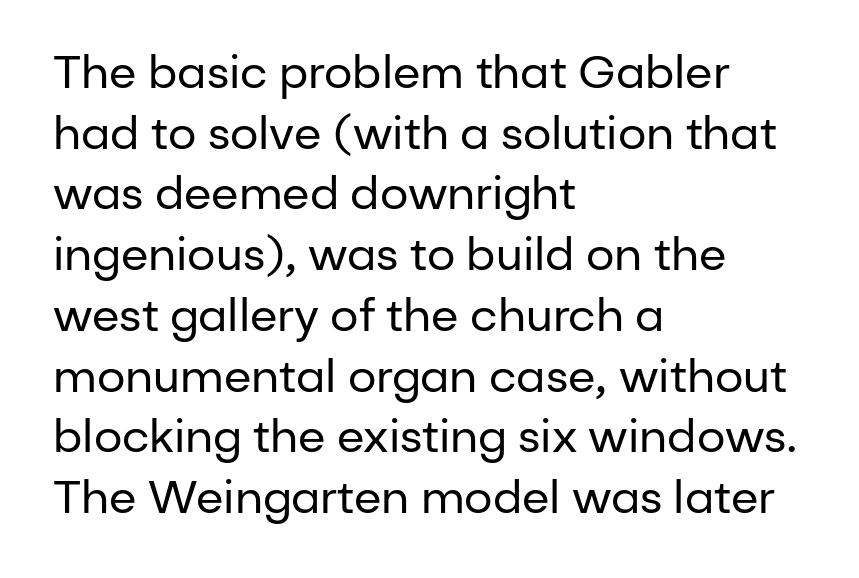
Character widths vary here, with narrow letters taking less room than wide ones. The passage shown has conventional tracking throughout. If you drew a ruler down the left edge, every line would touch it. In terms of leading, this rendering sits right in the middle.
